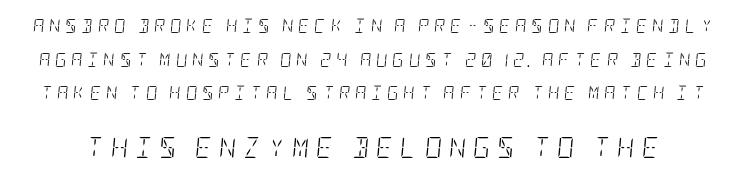
The image shows 21 px text type, italic (leaning right); set loose line spacing (2.4x), unusually wide letter spacing (+0.34 em), not underlined; the second (bottom) block is 1.5x larger.
